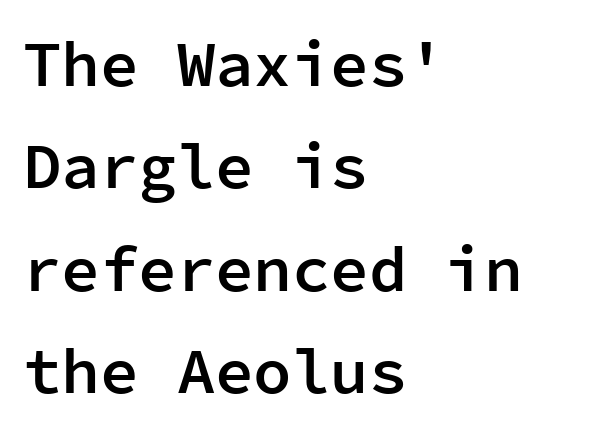
{"serif": "no", "italic": "no", "bold": "semi", "weight": "semibold", "width": "normal", "stroke_contrast": "low", "x_height": "medium", "monospaced": "yes", "underline": "no", "align": "left", "line_spacing": "normal", "line_spacing_ratio": 1.6, "letter_spacing": "normal", "letter_spacing_em": 0.0, "glyph_px": 64}
